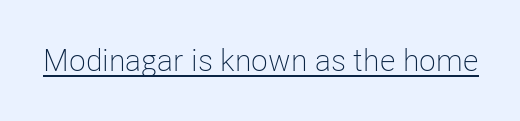
Q: Is the text bold? A: No.
Q: Is the text italic (slanted)? A: No, it is upright.
Q: Is the typeface a serif or a sans-serif typeface? A: Sans-serif.
Q: Is the text underlined? A: Yes.
Q: Is the spacing between letters normal or unusually wide? A: Normal.
Q: Width (condensed, normal, or wide)? A: Condensed.
Q: Stroke contrast? A: Low.
Q: x-height? A: Medium.
Q: Monospaced? A: No.
